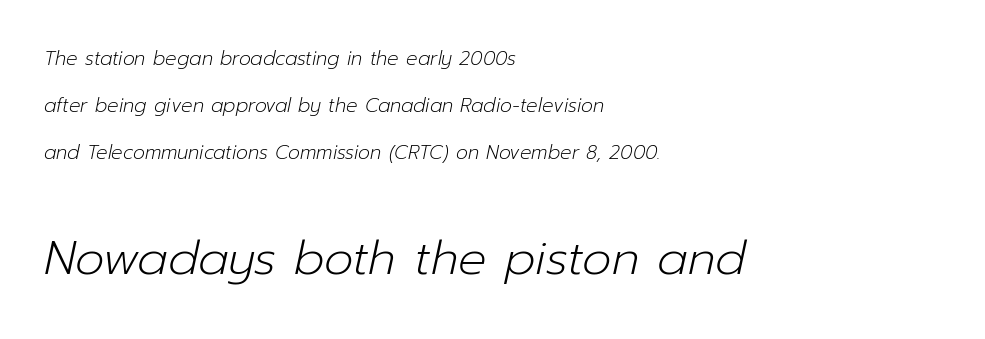
The image shows 47 px light type, italic (leaning right); set left-aligned, loose line spacing (2.47x), normal letter spacing, not underlined; the second (bottom) block is 2.47x larger; low stroke contrast and a medium x-height.
